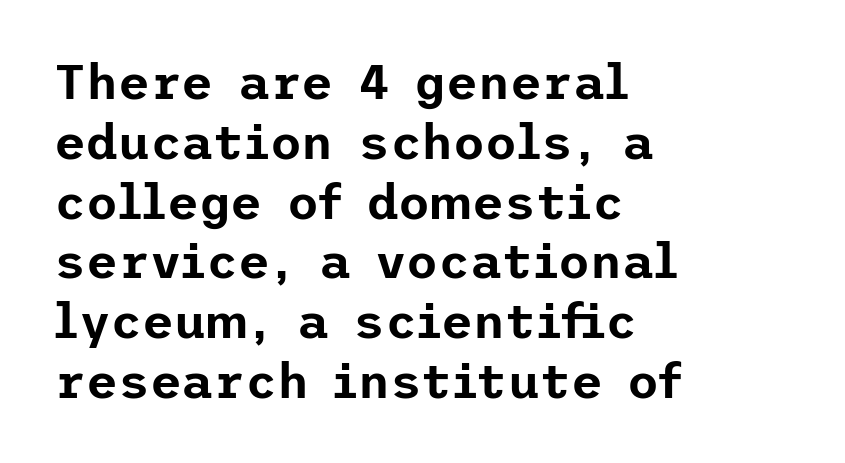
Q: Is the text italic (slanted)? A: No, it is upright.
Q: Is the typeface a serif or a sans-serif typeface? A: Sans-serif.
Q: Is the text underlined? A: No.
Q: How is the paragraph aligned? A: Left-aligned.
Q: Is the spacing between letters normal or unusually wide? A: Normal.
Q: Width (condensed, normal, or wide)? A: Normal.
Q: Stroke contrast? A: Low.
Q: x-height? A: Medium.
